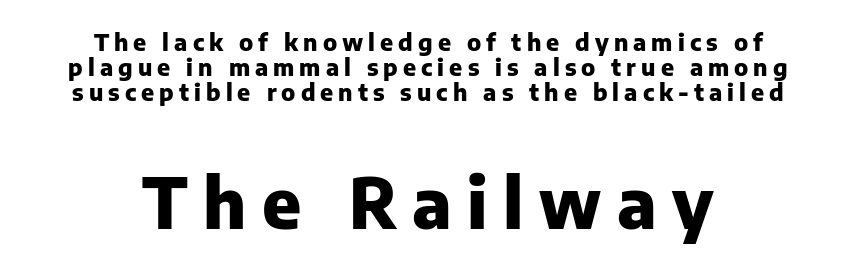
{"serif": "no", "italic": "no", "bold": "yes", "weight": "heavy", "width": "normal", "stroke_contrast": "low", "x_height": "medium", "monospaced": "no", "underline": "no", "align": "center", "line_spacing": "tight", "line_spacing_ratio": 1.08, "letter_spacing": "wide", "letter_spacing_em": 0.22, "larger_block": "second", "size_ratio": 3.0, "glyph_px": 69}
